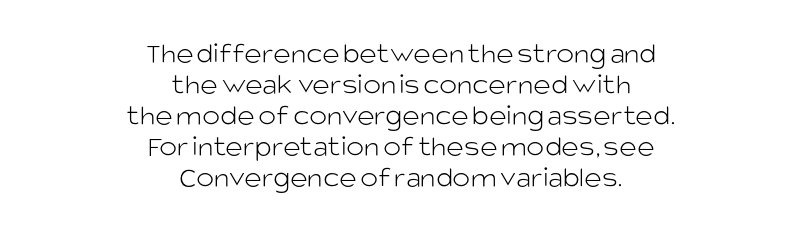
{"serif": "no", "italic": "no", "bold": "no", "weight": "light", "width": "normal", "stroke_contrast": "low", "x_height": "large", "monospaced": "no", "underline": "no", "align": "center", "line_spacing": "tight", "line_spacing_ratio": 1.03, "letter_spacing": "normal", "letter_spacing_em": 0.0, "glyph_px": 30}
